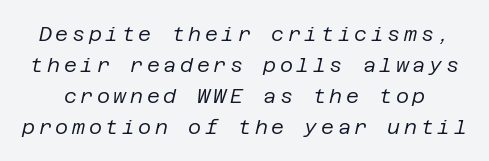
The image shows 20 px text type, italic (leaning right); set normal line spacing (1.55x), not underlined.
